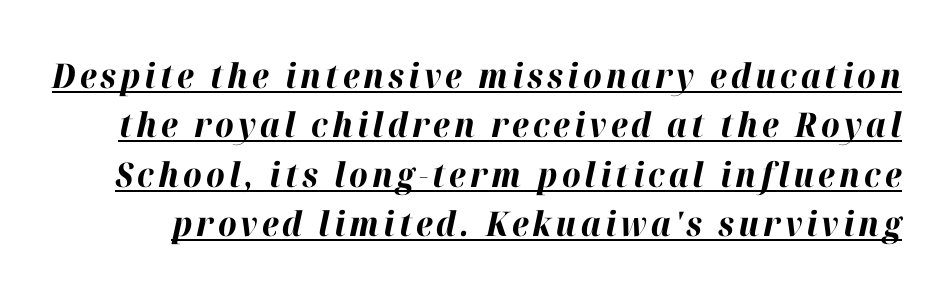
The image shows 34 px bold type, italic (leaning right); set normal line spacing (1.45x), underlined; high stroke contrast and a medium x-height.
